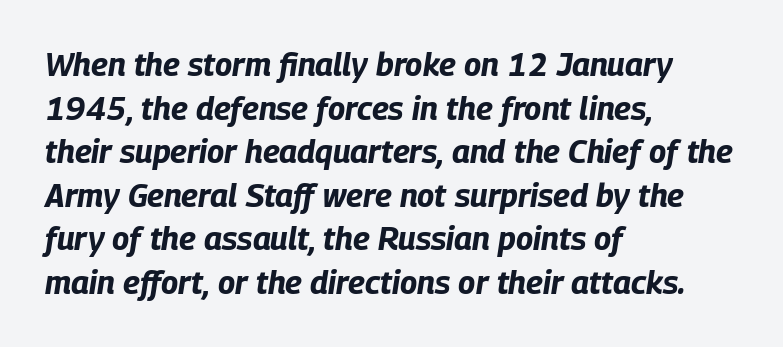
{"italic": "yes", "lean": "right", "slant_degrees": 9, "bold": "yes", "weight": "bold", "width": "condensed", "stroke_contrast": "low", "x_height": "large", "monospaced": "no", "underline": "no", "align": "left", "line_spacing": "normal", "line_spacing_ratio": 1.36, "letter_spacing": "normal", "letter_spacing_em": 0.0, "glyph_px": 32}
